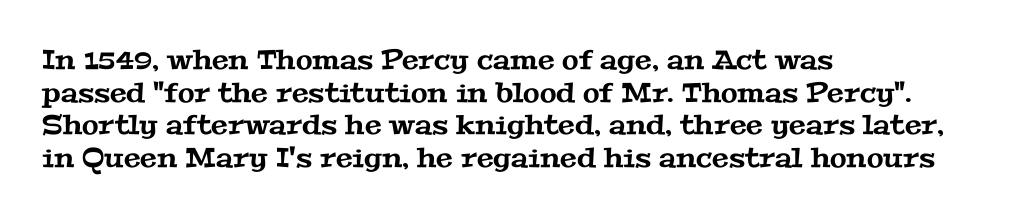
{"underline": "no", "align": "left", "line_spacing_ratio": 1.21, "letter_spacing": "normal", "letter_spacing_em": 0.0, "glyph_px": 27}
